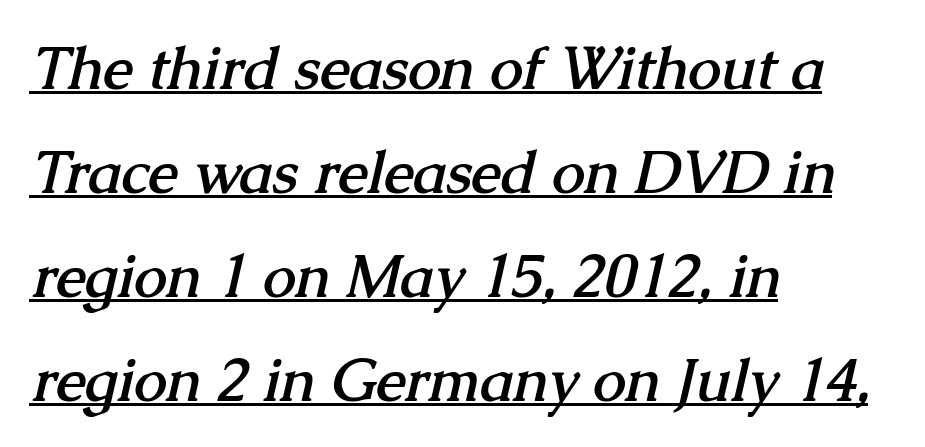
Classification — serif. Default kerning and tracking; the words read as compact shapes. Each glyph is drawn with heavy, bold strokes. If you drew a ruler down the left edge, every line would touch it. Do the characters align in a grid? No, the font is proportional. Decoration check: the copy is underlined.
